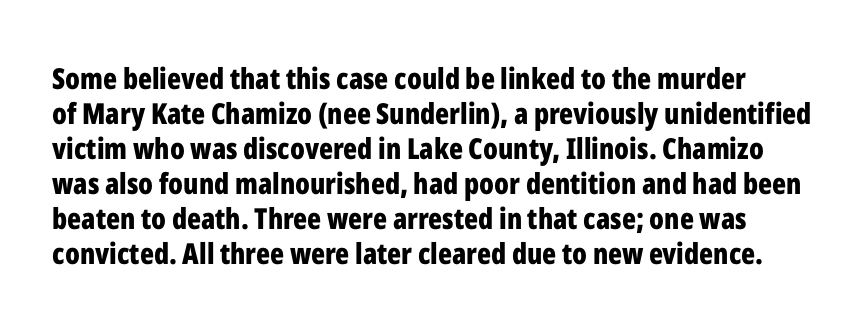
{"serif": "no", "italic": "no", "bold": "yes", "weight": "bold", "width": "condensed", "stroke_contrast": "low", "x_height": "medium", "monospaced": "no", "underline": "no", "line_spacing_ratio": 1.21, "letter_spacing": "normal", "letter_spacing_em": 0.0, "glyph_px": 29}
